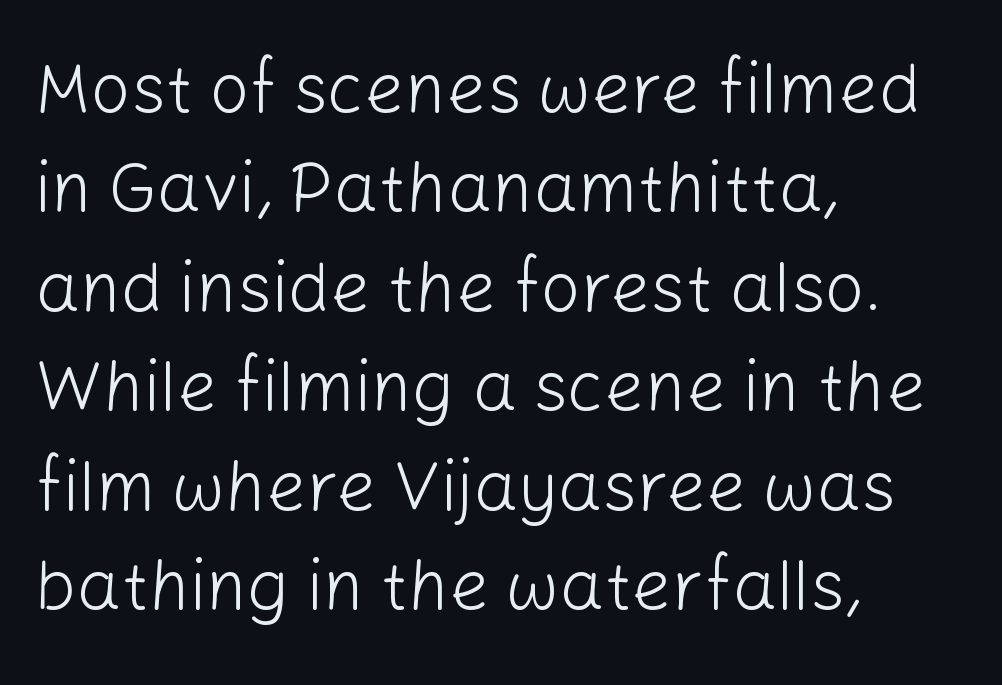
{"serif": "no", "italic": "no", "bold": "no", "weight": "light", "width": "normal", "stroke_contrast": "low", "x_height": "medium", "monospaced": "no", "underline": "no", "align": "left", "line_spacing": "normal", "line_spacing_ratio": 1.42, "letter_spacing": "normal", "letter_spacing_em": 0.0, "glyph_px": 70}
